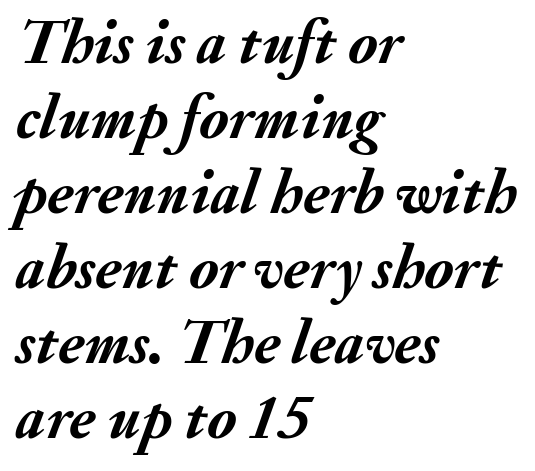
Q: Is the text bold? A: Yes.
Q: Is the text italic (slanted)? A: Yes, it leans right by about 20 degrees.
Q: Is the text underlined? A: No.
Q: How is the paragraph aligned? A: Left-aligned.
Q: Is the spacing between letters normal or unusually wide? A: Normal.
Q: Width (condensed, normal, or wide)? A: Normal.
Q: Stroke contrast? A: Medium.
Q: x-height? A: Small.
Q: Monospaced? A: No.
